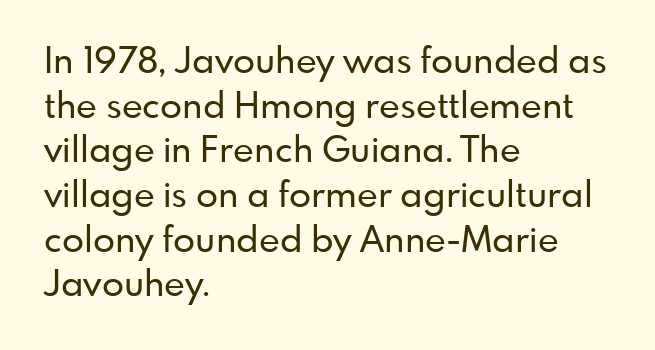
{"serif": "no", "italic": "no", "width": "normal", "stroke_contrast": "low", "x_height": "small", "monospaced": "no", "underline": "no", "align": "left", "line_spacing_ratio": 1.24, "letter_spacing": "normal", "letter_spacing_em": 0.0, "glyph_px": 36}
